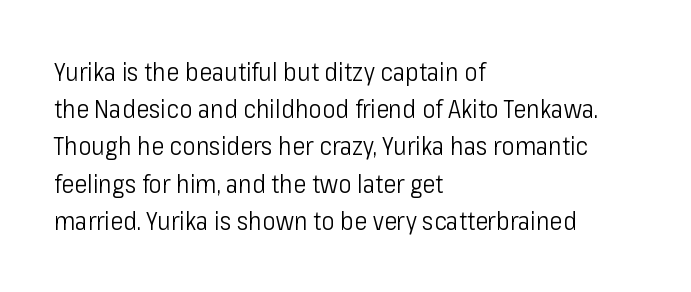
{"italic": "no", "bold": "no", "underline": "no", "align": "left", "line_spacing": "normal", "line_spacing_ratio": 1.49, "letter_spacing": "normal", "letter_spacing_em": 0.0, "glyph_px": 25}
